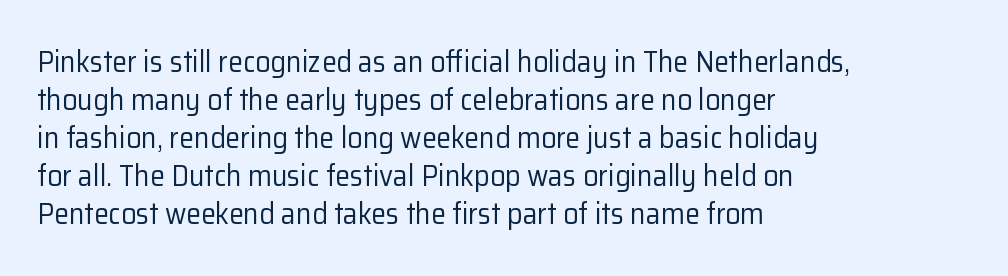
The image shows 30 px regular-weight sans-serif type, upright; set left-aligned, normal line spacing (1.27x), normal letter spacing, not underlined; low stroke contrast and a medium x-height.
